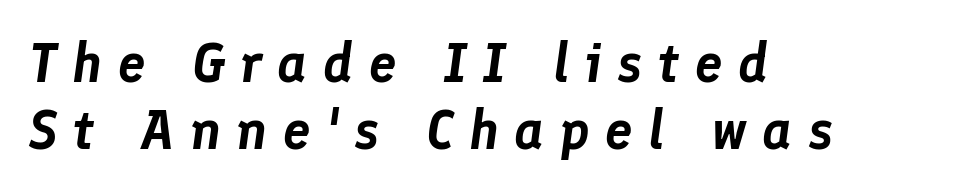
{"italic": "yes", "lean": "right", "slant_degrees": 8, "width": "normal", "stroke_contrast": "low", "x_height": "medium", "monospaced": "no", "underline": "no", "align": "left", "line_spacing_ratio": 1.21, "letter_spacing": "wide", "letter_spacing_em": 0.28, "glyph_px": 55}
